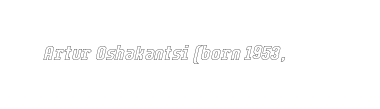
Q: Is the text italic (slanted)? A: Yes, it leans right by about 12 degrees.
Q: Is the text underlined? A: No.
Q: Is the spacing between letters normal or unusually wide? A: Normal.
